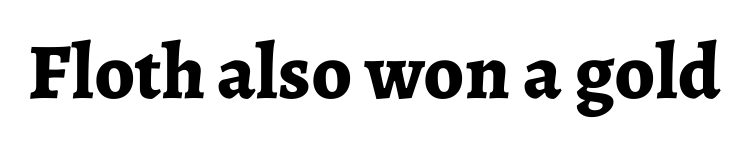
Q: Is the text bold? A: Yes.
Q: Is the text italic (slanted)? A: No, it is upright.
Q: Is the typeface a serif or a sans-serif typeface? A: Serif.
Q: Is the text underlined? A: No.
Q: Is the spacing between letters normal or unusually wide? A: Normal.
Q: Width (condensed, normal, or wide)? A: Normal.
Q: Stroke contrast? A: Low.
Q: x-height? A: Medium.
Q: Monospaced? A: No.
